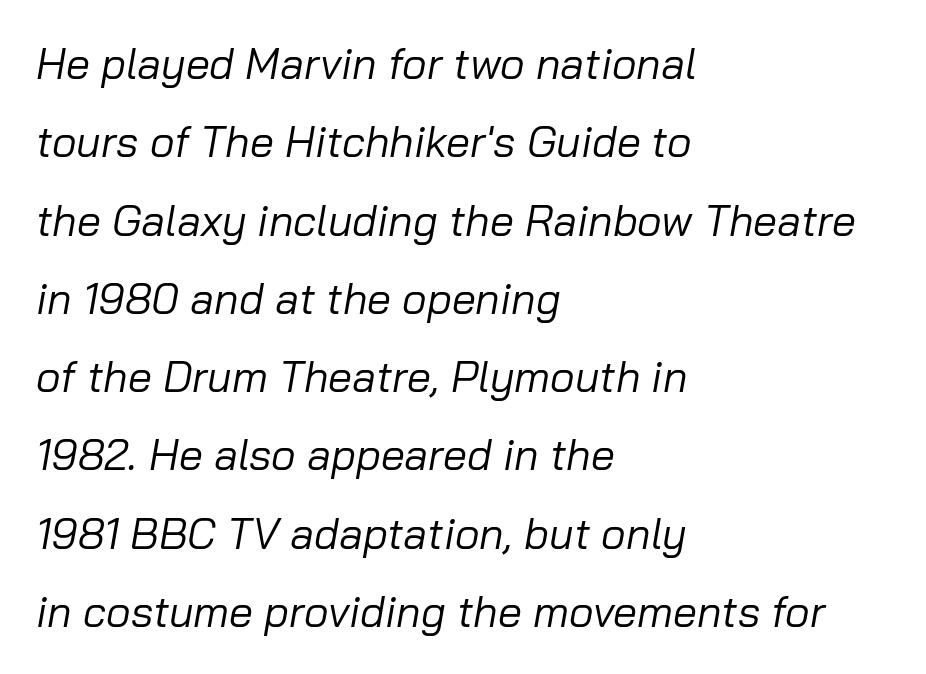
Nobody drew a line under any word here. The letterforms sit at book weight or below. This sample has the flowing, uneven cadence of proportional lettering. Teacher's note: observe the even left margin — that is flush-left alignment. These lines keep a tight, regular rhythm from letter to letter.
